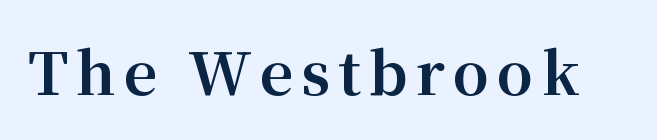
{"serif": "yes", "italic": "no", "bold": "yes", "weight": "bold", "width": "normal", "stroke_contrast": "medium", "x_height": "medium", "monospaced": "no", "underline": "no", "glyph_px": 58}
